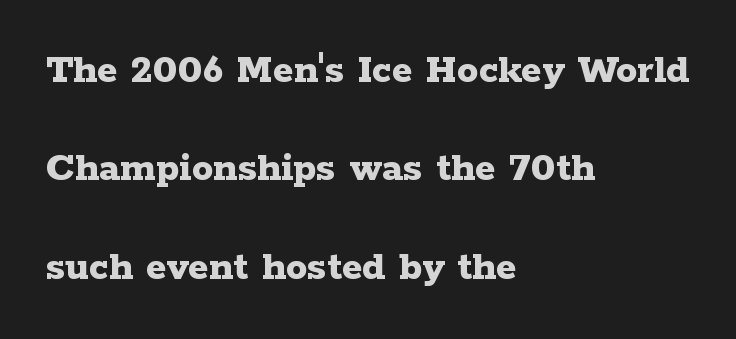
A clean baseline with only descenders dipping below it. This is the regular roman posture of the typeface. The lines in this sample share a left origin and differ only in where they stop. Little horizontal feet cap the strokes, marking this as serif type. The type is set solid horizontally, with unmodified tracking.
